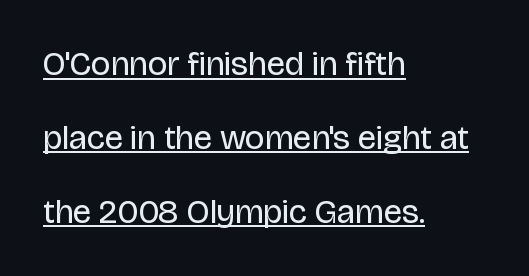
{"serif": "no", "italic": "no", "bold": "no", "weight": "regular", "width": "normal", "stroke_contrast": "low", "x_height": "large", "monospaced": "no", "underline": "yes", "align": "left", "line_spacing": "loose", "line_spacing_ratio": 2.17, "letter_spacing": "normal", "letter_spacing_em": 0.0, "glyph_px": 34}
